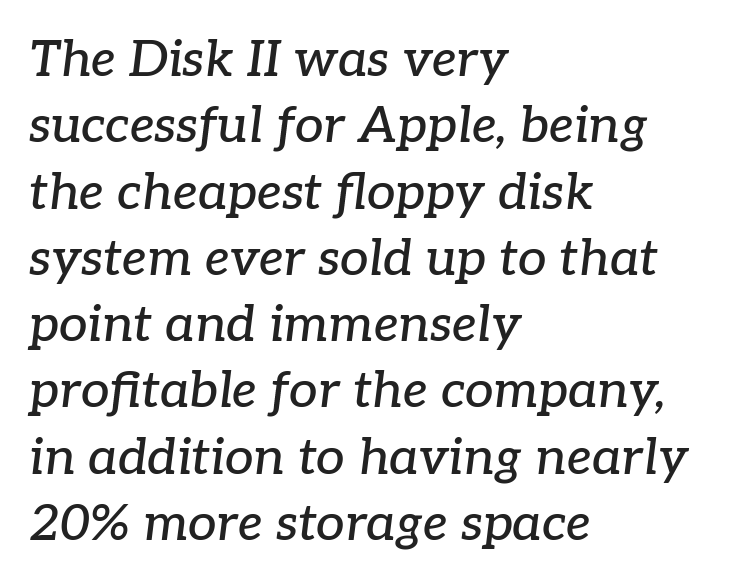
{"serif": "yes", "italic": "yes", "lean": "right", "slant_degrees": 7, "width": "normal", "stroke_contrast": "low", "x_height": "medium", "monospaced": "no", "underline": "no", "align": "left", "line_spacing": "normal", "line_spacing_ratio": 1.3, "letter_spacing": "normal", "letter_spacing_em": 0.0, "glyph_px": 51}
